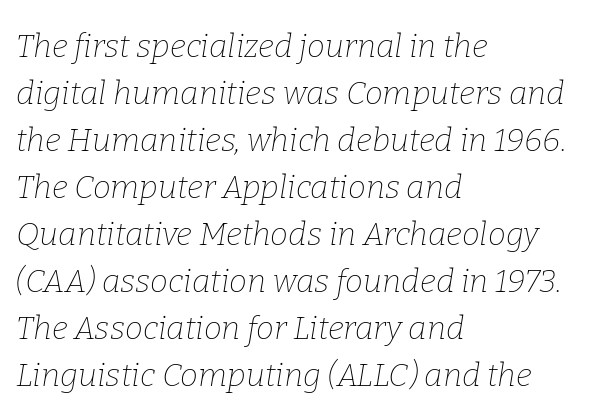
{"serif": "yes", "italic": "yes", "lean": "right", "slant_degrees": 9, "bold": "no", "weight": "thin", "width": "normal", "stroke_contrast": "low", "x_height": "medium", "monospaced": "no", "underline": "no", "align": "left", "line_spacing": "normal", "line_spacing_ratio": 1.47, "letter_spacing": "normal", "letter_spacing_em": 0.0, "glyph_px": 32}
